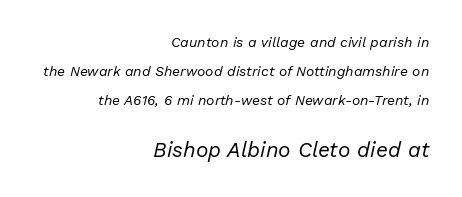
Q: Is the text bold? A: No.
Q: Is the text italic (slanted)? A: Yes, it leans right by about 13 degrees.
Q: Is the text underlined? A: No.
Q: How is the paragraph aligned? A: Right-aligned.
Q: Is the spacing between letters normal or unusually wide? A: Normal.
Q: Is the spacing between lines tight, normal or loose? A: Loose.
Q: Which block of text is set in a larger size, the first (top) or the second (bottom)? A: The second (bottom) one.
